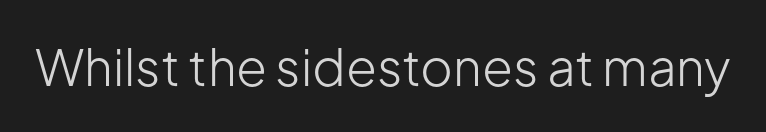
{"serif": "no", "italic": "no", "bold": "no", "weight": "light", "width": "normal", "stroke_contrast": "low", "x_height": "medium", "monospaced": "no", "underline": "no", "letter_spacing": "normal", "letter_spacing_em": 0.0, "glyph_px": 50}
